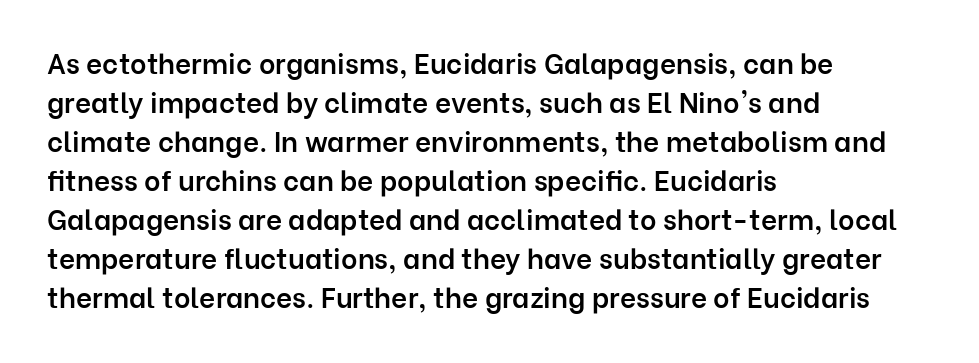
The image shows 28 px semibold sans-serif type, upright; set left-aligned, normal line spacing (1.39x), normal letter spacing, not underlined; low stroke contrast and a medium x-height.
